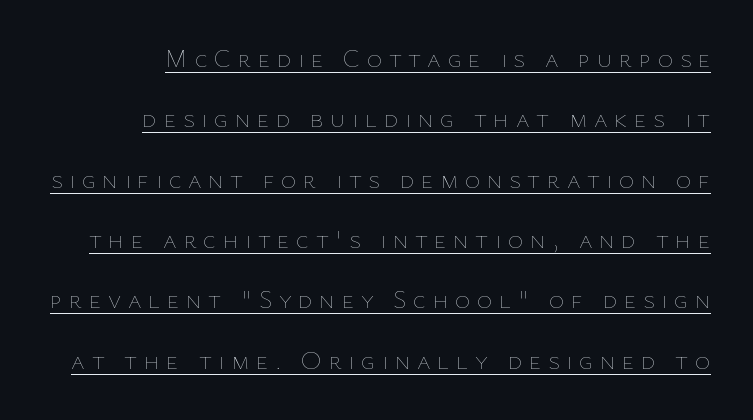
The image shows 26 px text type, upright; set loose line spacing (2.32x), unusually wide letter spacing (+0.26 em), underlined.
